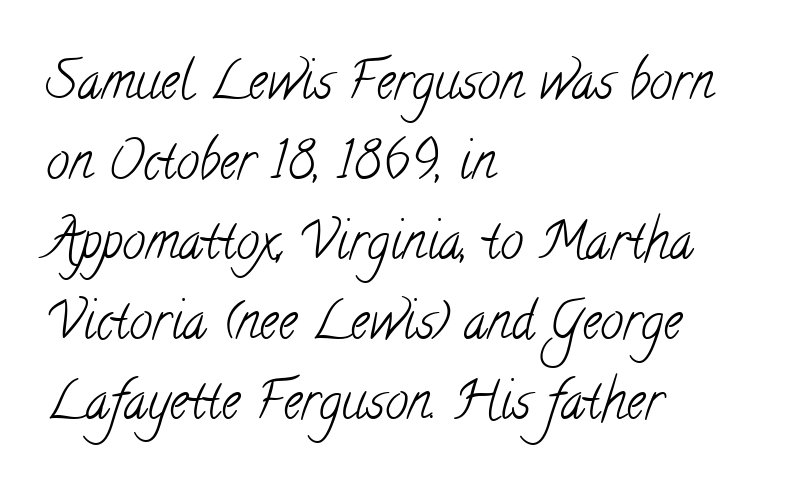
The image shows 52 px light, condensed serif type; set left-aligned, normal line spacing (1.54x), normal letter spacing, not underlined; low stroke contrast and a small x-height.
